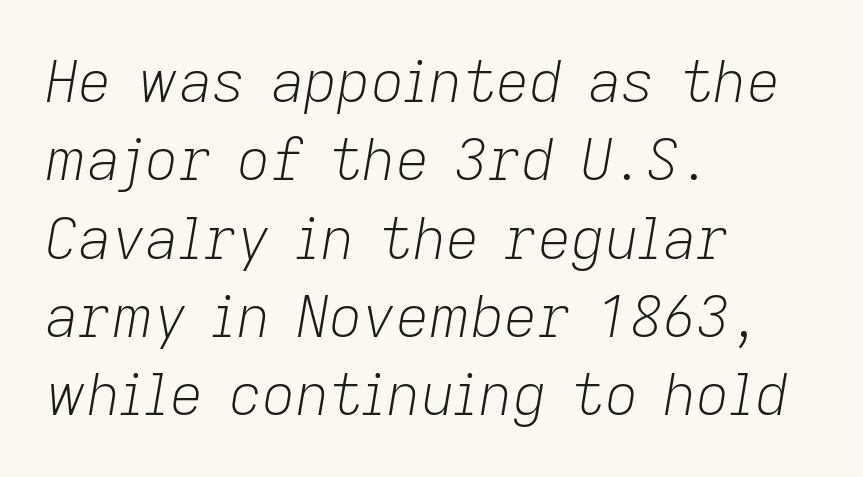
{"italic": "yes", "lean": "right", "slant_degrees": 9, "bold": "no", "weight": "light", "width": "normal", "stroke_contrast": "low", "x_height": "medium", "monospaced": "no", "underline": "no", "align": "left", "line_spacing": "normal", "line_spacing_ratio": 1.35, "letter_spacing": "normal", "letter_spacing_em": 0.0, "glyph_px": 58}
